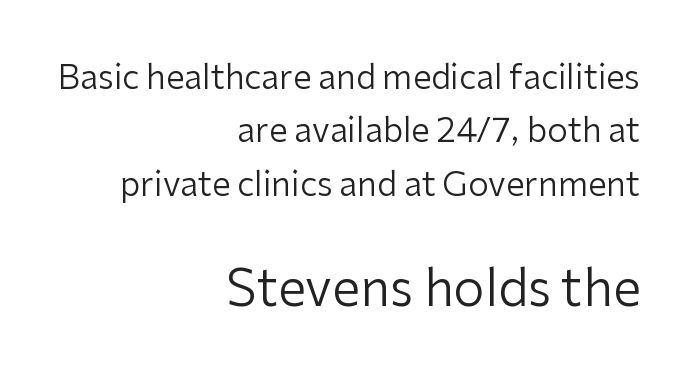
{"serif": "no", "italic": "no", "bold": "no", "weight": "regular", "width": "normal", "stroke_contrast": "low", "x_height": "medium", "monospaced": "no", "underline": "no", "align": "right", "line_spacing": "normal", "line_spacing_ratio": 1.62, "letter_spacing": "normal", "letter_spacing_em": 0.0, "larger_block": "second", "size_ratio": 1.52, "glyph_px": 50}
